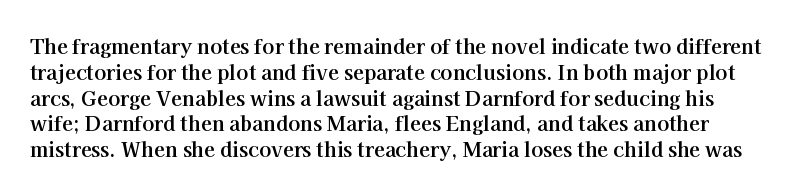
{"italic": "no", "bold": "yes", "underline": "no", "line_spacing": "normal", "line_spacing_ratio": 1.29, "letter_spacing": "normal", "letter_spacing_em": 0.0, "glyph_px": 20}
